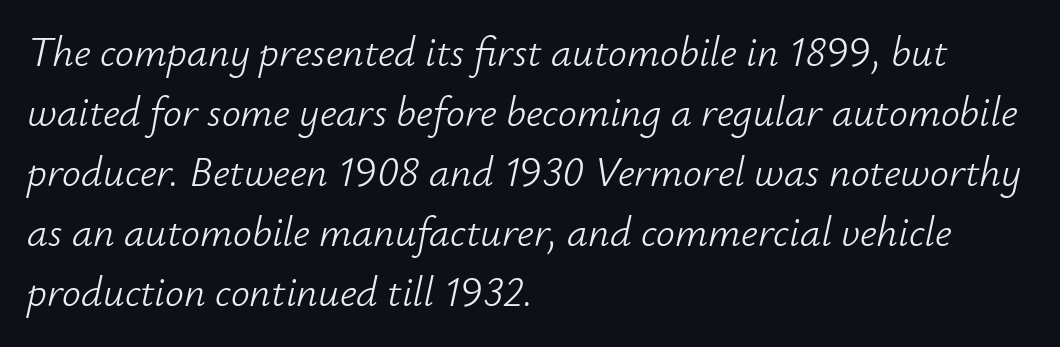
The passage shown has conventional tracking throughout. Leftover space on each line is placed entirely after the last word. The strokes carry an ordinary text weight at most. A typesetter would mark this as italic. This rendering features lettering with no underline.
